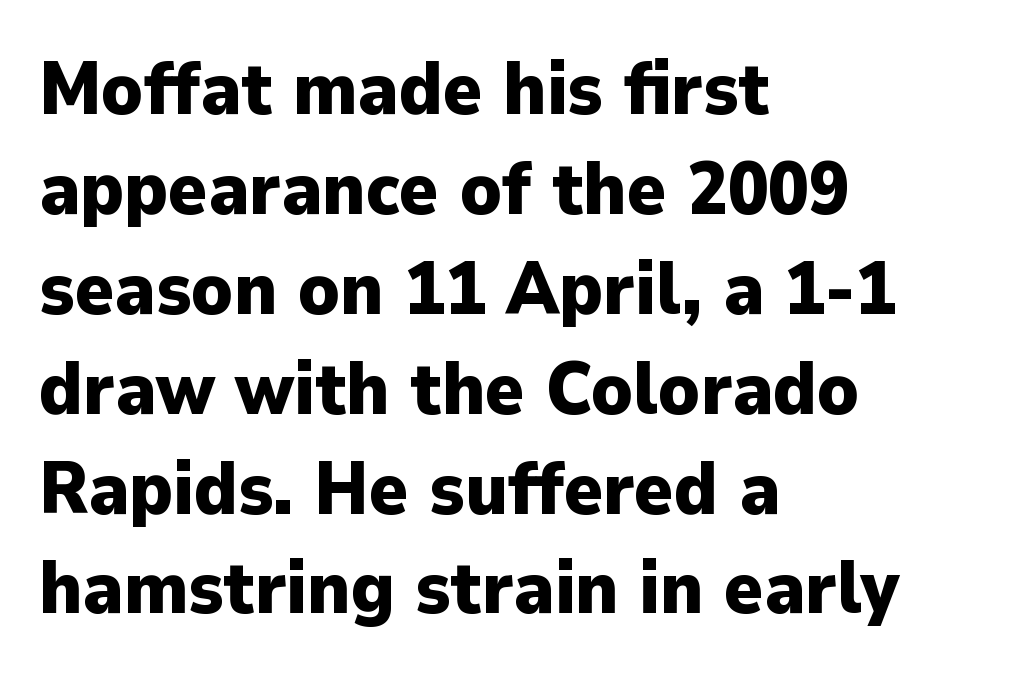
{"serif": "no", "italic": "no", "bold": "yes", "weight": "heavy", "width": "normal", "stroke_contrast": "low", "x_height": "medium", "monospaced": "no", "underline": "no", "align": "left", "line_spacing": "normal", "line_spacing_ratio": 1.35, "letter_spacing": "normal", "letter_spacing_em": 0.0, "glyph_px": 74}
